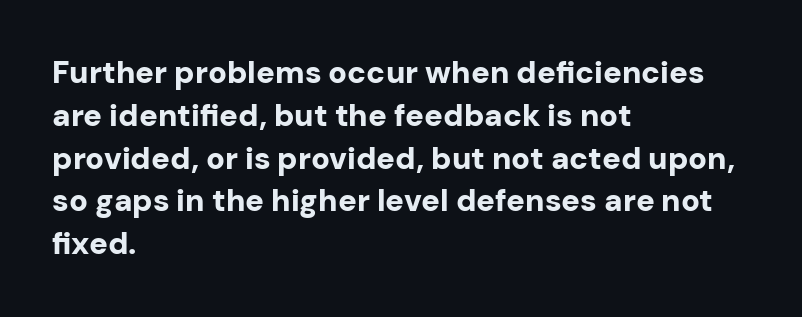
Q: Is the text bold? A: Yes.
Q: Is the text italic (slanted)? A: No, it is upright.
Q: Is the typeface a serif or a sans-serif typeface? A: Sans-serif.
Q: Is the text underlined? A: No.
Q: How is the paragraph aligned? A: Left-aligned.
Q: Is the spacing between letters normal or unusually wide? A: Normal.
Q: Is the spacing between lines tight, normal or loose? A: Normal.
Q: Width (condensed, normal, or wide)? A: Normal.
Q: Stroke contrast? A: Low.
Q: x-height? A: Medium.
Q: Monospaced? A: No.
